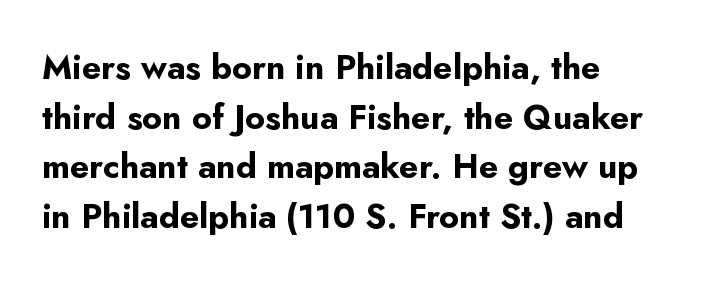
{"serif": "no", "italic": "no", "bold": "yes", "weight": "bold", "width": "normal", "stroke_contrast": "low", "x_height": "small", "monospaced": "no", "underline": "no", "align": "left", "line_spacing": "normal", "line_spacing_ratio": 1.46, "letter_spacing": "normal", "letter_spacing_em": 0.0, "glyph_px": 34}
